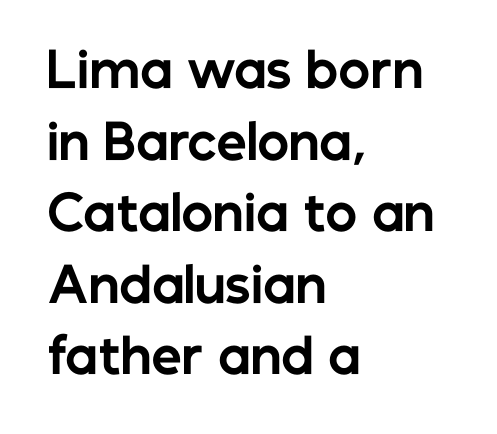
{"serif": "no", "italic": "no", "bold": "yes", "weight": "bold", "width": "normal", "stroke_contrast": "low", "x_height": "medium", "monospaced": "no", "underline": "no", "align": "left", "line_spacing": "normal", "line_spacing_ratio": 1.49, "letter_spacing": "normal", "letter_spacing_em": 0.0, "glyph_px": 48}
